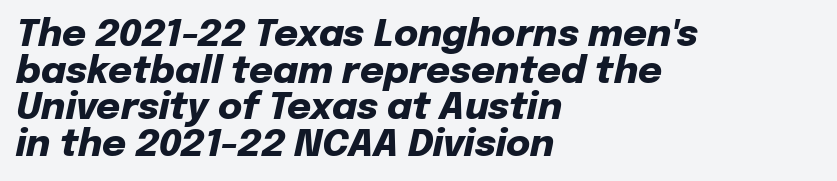
{"italic": "yes", "lean": "right", "slant_degrees": 12, "bold": "yes", "weight": "heavy", "width": "normal", "stroke_contrast": "low", "x_height": "medium", "monospaced": "no", "underline": "no", "align": "left", "line_spacing": "tight", "line_spacing_ratio": 0.99, "letter_spacing": "normal", "letter_spacing_em": 0.0, "glyph_px": 37}
